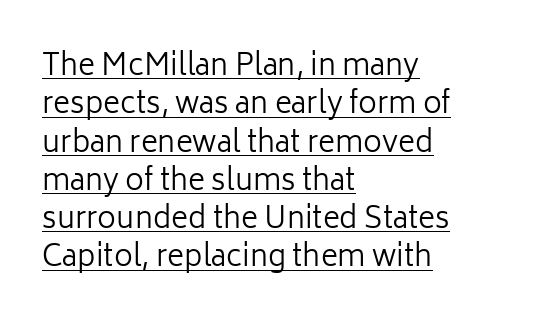
Where is the straight margin? On the left. The passage shown is typeset with a sans-serif family. Is the letter spacing exaggerated? No — it looks like the ordinary default. The string is rendered with underlining switched on. Think standard paragraph weight, or any step lighter than that. These lines are rendered in a variable-pitch font.
